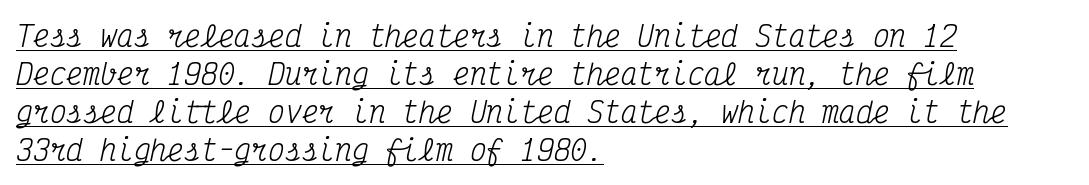
{"serif": "yes", "italic": "yes", "lean": "right", "slant_degrees": 12, "bold": "no", "weight": "regular", "width": "condensed", "stroke_contrast": "medium", "x_height": "medium", "monospaced": "yes", "underline": "yes", "align": "left", "line_spacing": "normal", "line_spacing_ratio": 1.36, "letter_spacing": "normal", "letter_spacing_em": 0.0, "glyph_px": 28}
